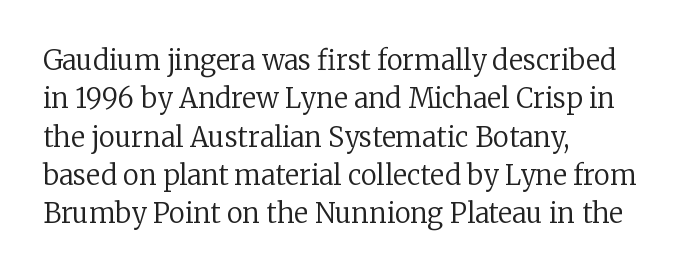
The image shows 27 px text type, upright; set left-aligned, normal line spacing (1.42x), normal letter spacing, not underlined.
